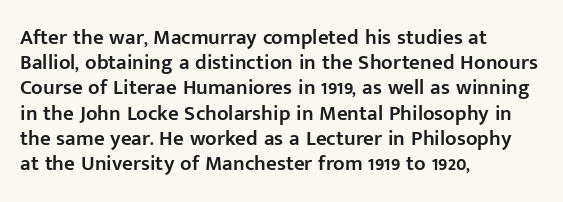
{"italic": "no", "bold": "semi", "underline": "no", "align": "left", "line_spacing_ratio": 1.2, "letter_spacing": "normal", "letter_spacing_em": 0.0, "glyph_px": 21}
